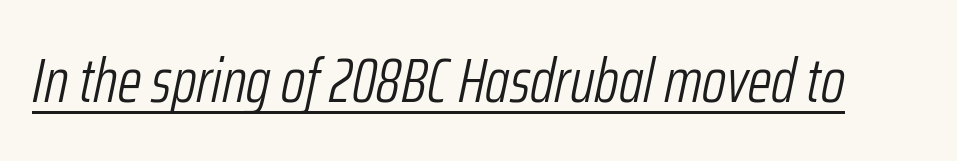
{"italic": "yes", "lean": "right", "slant_degrees": 12, "bold": "no", "weight": "light", "width": "condensed", "stroke_contrast": "low", "x_height": "medium", "monospaced": "no", "underline": "yes", "letter_spacing": "normal", "letter_spacing_em": 0.0, "glyph_px": 61}
